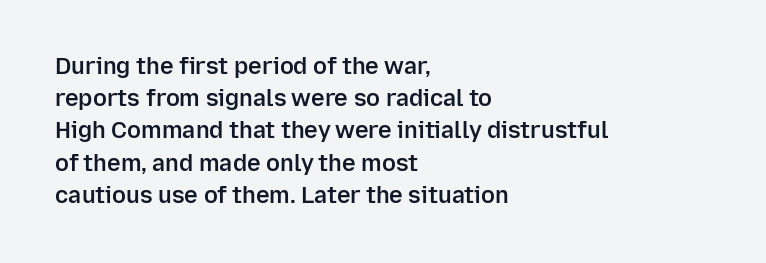
The foot of each line stays bare and open. Evenly set lines give the paragraph a standard silhouette. Left-aligned paragraph, ragged on the right. Does the lettering tilt? It doesn't — this is upright. The line texture is even and compact thanks to regular tracking.
